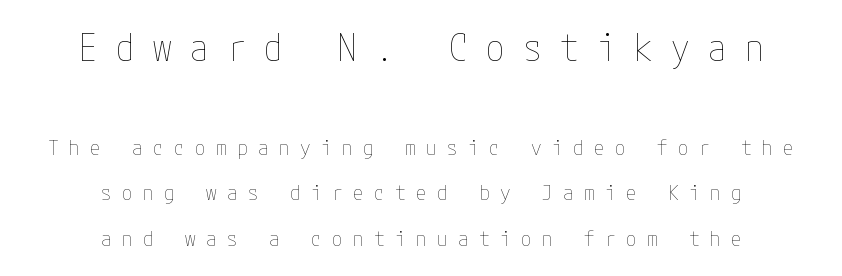
The image shows 37 px thin, condensed type, upright; set centered, loose line spacing (2.17x), unusually wide letter spacing (+0.5 em), not underlined; the first (top) block is 1.76x larger; low stroke contrast and a medium x-height.
